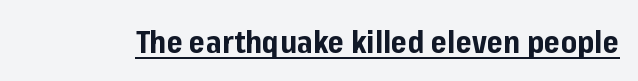
The image shows 31 px bold sans-serif type, upright; set normal letter spacing, underlined; low stroke contrast and a medium x-height.
